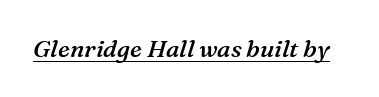
Q: Is the text bold? A: Semi-bold.
Q: Is the text italic (slanted)? A: Yes, it leans right by about 16 degrees.
Q: Is the text underlined? A: Yes.
Q: Is the spacing between letters normal or unusually wide? A: Normal.
